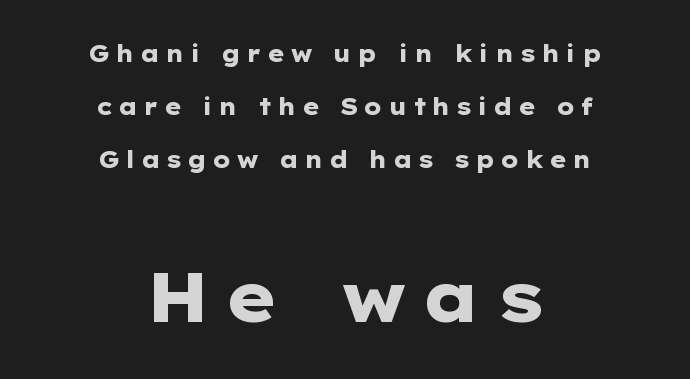
{"serif": "no", "italic": "no", "bold": "yes", "weight": "heavy", "width": "wide", "stroke_contrast": "low", "x_height": "medium", "monospaced": "no", "underline": "no", "align": "center", "line_spacing": "loose", "line_spacing_ratio": 2.3, "letter_spacing": "wide", "letter_spacing_em": 0.21, "larger_block": "second", "size_ratio": 3.0, "glyph_px": 69}
